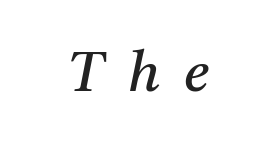
Q: Is the text bold? A: No.
Q: Is the text italic (slanted)? A: Yes, it leans right by about 11 degrees.
Q: Is the typeface a serif or a sans-serif typeface? A: Serif.
Q: Is the text underlined? A: No.
Q: Is the spacing between letters normal or unusually wide? A: Unusually wide.
Q: Width (condensed, normal, or wide)? A: Normal.
Q: Stroke contrast? A: Medium.
Q: x-height? A: Medium.
Q: Monospaced? A: No.
